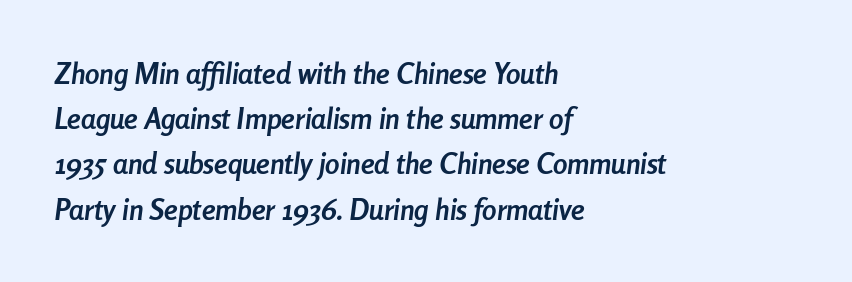
The image shows 29 px semibold, condensed type, italic (leaning right); set left-aligned, normal line spacing (1.56x), normal letter spacing, not underlined; low stroke contrast and a medium x-height.
